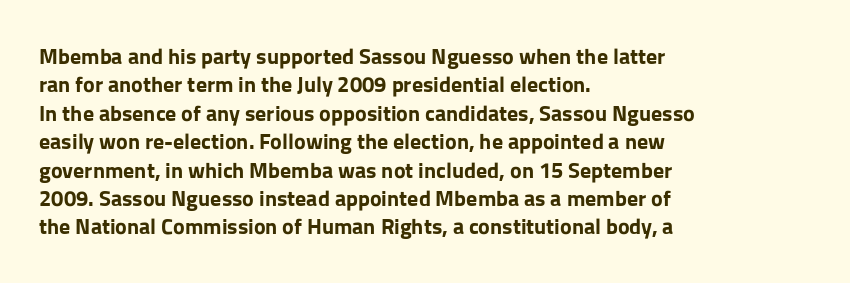
Q: Is the text bold? A: Yes.
Q: Is the text italic (slanted)? A: No, it is upright.
Q: Is the text underlined? A: No.
Q: How is the paragraph aligned? A: Left-aligned.
Q: Is the spacing between letters normal or unusually wide? A: Normal.
Q: Is the spacing between lines tight, normal or loose? A: Normal.
